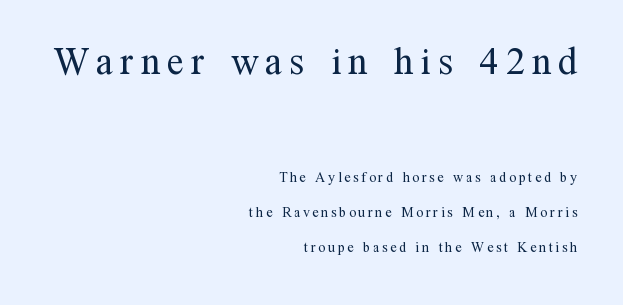
The image shows 38 px regular-weight serif type, upright; set right-aligned, loose line spacing (2.49x), not underlined; the first (top) block is 2.71x larger; medium stroke contrast and a medium x-height.
